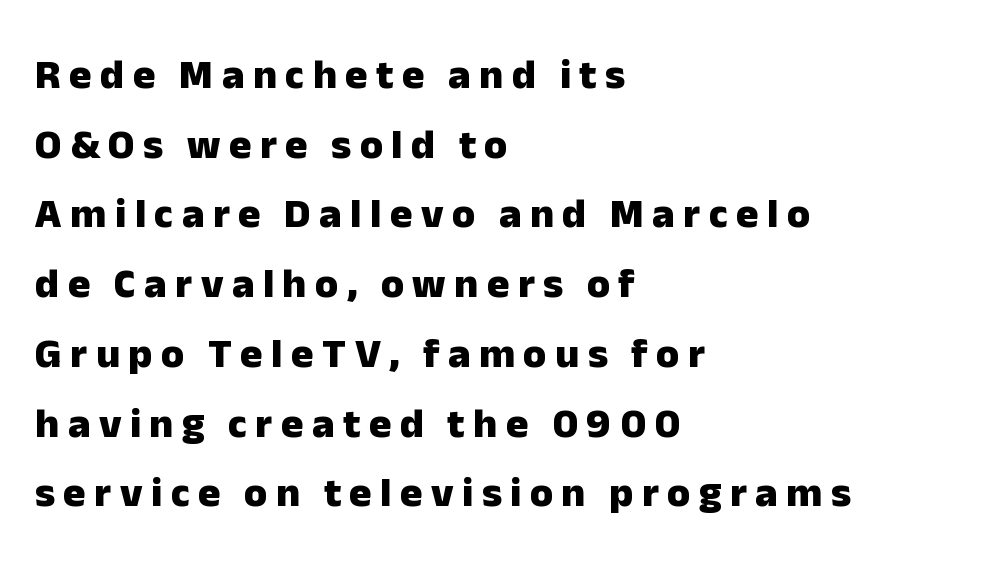
Q: Is the text bold? A: Yes.
Q: Is the text italic (slanted)? A: No, it is upright.
Q: Is the typeface a serif or a sans-serif typeface? A: Sans-serif.
Q: Is the text underlined? A: No.
Q: How is the paragraph aligned? A: Left-aligned.
Q: Is the spacing between letters normal or unusually wide? A: Unusually wide.
Q: Is the spacing between lines tight, normal or loose? A: Normal.
Q: Width (condensed, normal, or wide)? A: Normal.
Q: Stroke contrast? A: Low.
Q: x-height? A: Medium.
Q: Monospaced? A: No.
